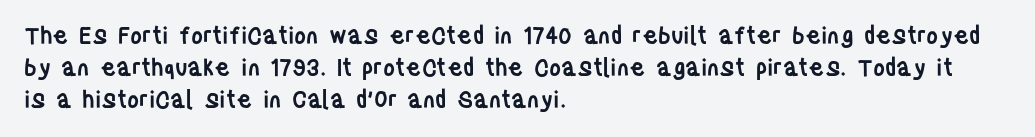
{"italic": "no", "bold": "semi", "underline": "no", "align": "left", "line_spacing": "normal", "line_spacing_ratio": 1.4, "letter_spacing": "normal", "letter_spacing_em": 0.0, "glyph_px": 23}
